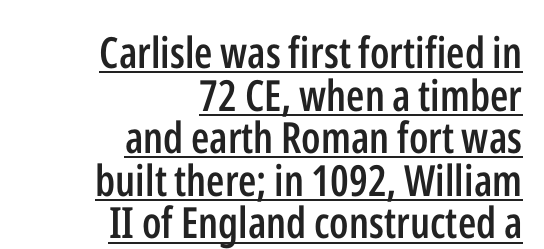
Q: Is the text bold? A: Semi-bold.
Q: Is the text italic (slanted)? A: No, it is upright.
Q: Is the typeface a serif or a sans-serif typeface? A: Sans-serif.
Q: Is the text underlined? A: Yes.
Q: How is the paragraph aligned? A: Right-aligned.
Q: Is the spacing between letters normal or unusually wide? A: Normal.
Q: Is the spacing between lines tight, normal or loose? A: Tight.
Q: Width (condensed, normal, or wide)? A: Condensed.
Q: Stroke contrast? A: Low.
Q: x-height? A: Medium.
Q: Monospaced? A: No.
